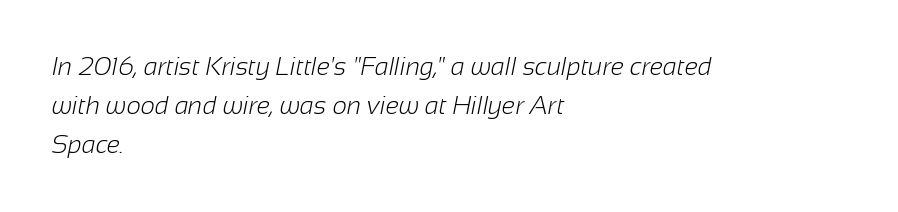
{"bold": "no", "underline": "no", "align": "left", "line_spacing": "normal", "line_spacing_ratio": 1.57, "letter_spacing": "normal", "letter_spacing_em": 0.0, "glyph_px": 25}
